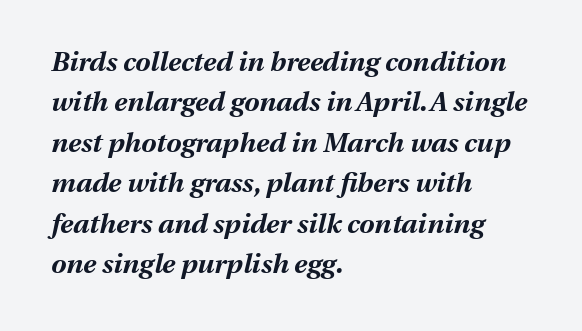
Q: Is the text bold? A: Yes.
Q: Is the text italic (slanted)? A: Yes, it leans right by about 13 degrees.
Q: Is the text underlined? A: No.
Q: How is the paragraph aligned? A: Left-aligned.
Q: Is the spacing between letters normal or unusually wide? A: Normal.
Q: Is the spacing between lines tight, normal or loose? A: Normal.
